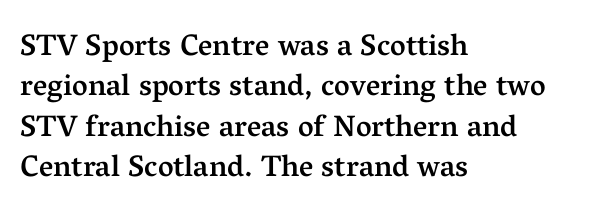
Ordinary non-slanted type is in use. The face used here is proportionally spaced, like ordinary book or web type. Anything drawn beneath the words? Only blank space. Is this a sans? No — the strokes have serifs. The line-height multiplier appears to be the usual default. I'd describe the lettering as semibold — firm but not a full bold.
